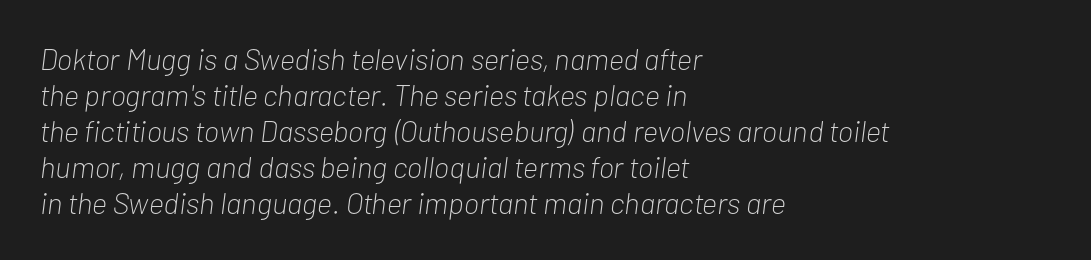
{"italic": "yes", "lean": "right", "slant_degrees": 7, "bold": "no", "weight": "light", "width": "condensed", "stroke_contrast": "low", "x_height": "medium", "monospaced": "no", "underline": "no", "align": "left", "line_spacing_ratio": 1.2, "letter_spacing": "normal", "letter_spacing_em": 0.0, "glyph_px": 30}
